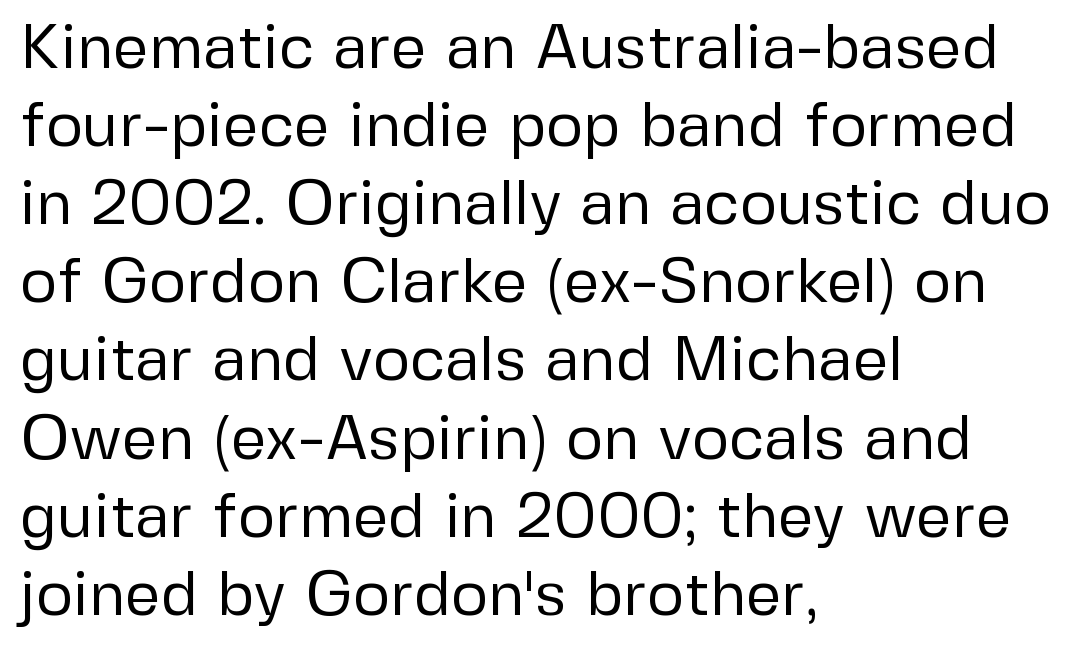
Q: Is the text bold? A: No.
Q: Is the text italic (slanted)? A: No, it is upright.
Q: Is the typeface a serif or a sans-serif typeface? A: Sans-serif.
Q: Is the text underlined? A: No.
Q: How is the paragraph aligned? A: Left-aligned.
Q: Is the spacing between letters normal or unusually wide? A: Normal.
Q: Width (condensed, normal, or wide)? A: Normal.
Q: Stroke contrast? A: Low.
Q: x-height? A: Medium.
Q: Monospaced? A: No.
